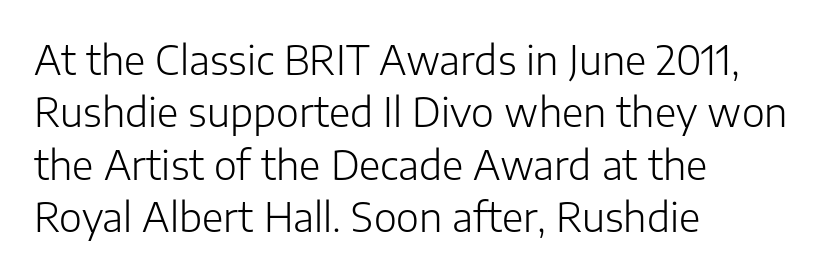
{"serif": "no", "italic": "no", "bold": "no", "weight": "light", "width": "normal", "stroke_contrast": "low", "x_height": "medium", "monospaced": "no", "underline": "no", "align": "left", "line_spacing": "normal", "line_spacing_ratio": 1.34, "letter_spacing": "normal", "letter_spacing_em": 0.0, "glyph_px": 39}
